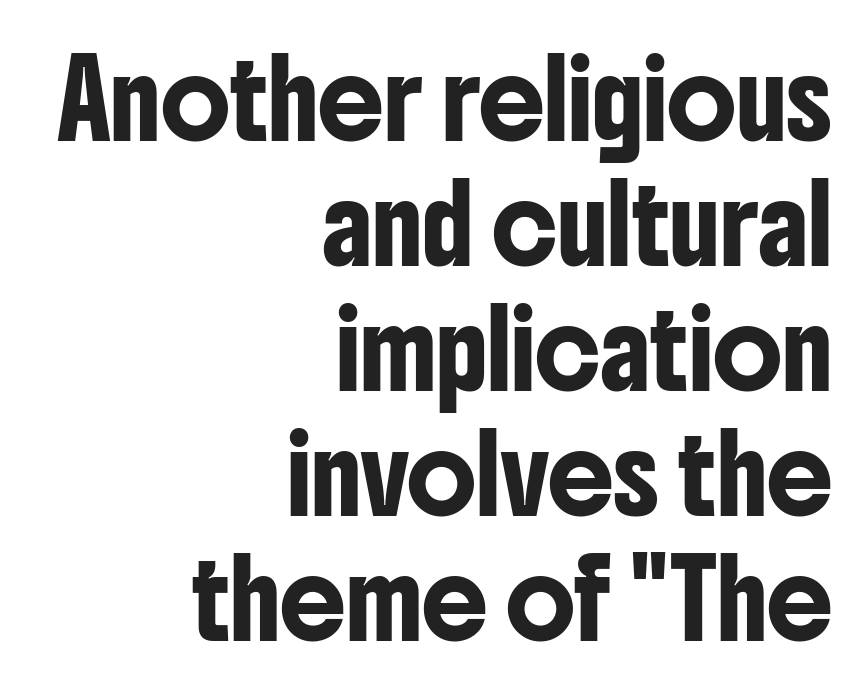
The image shows 74 px condensed sans-serif type, upright; set right-aligned, normal line spacing (1.69x), normal letter spacing, not underlined; low stroke contrast and a medium x-height.
